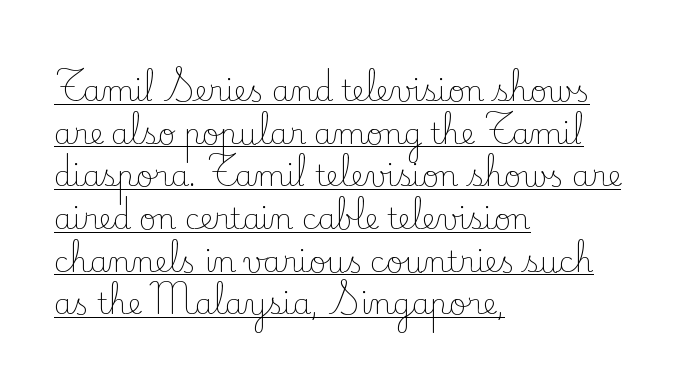
{"serif": "yes", "italic": "no", "bold": "no", "weight": "light", "width": "normal", "stroke_contrast": "low", "x_height": "small", "monospaced": "no", "underline": "yes", "align": "left", "line_spacing": "normal", "line_spacing_ratio": 1.47, "letter_spacing": "normal", "letter_spacing_em": 0.0, "glyph_px": 29}
